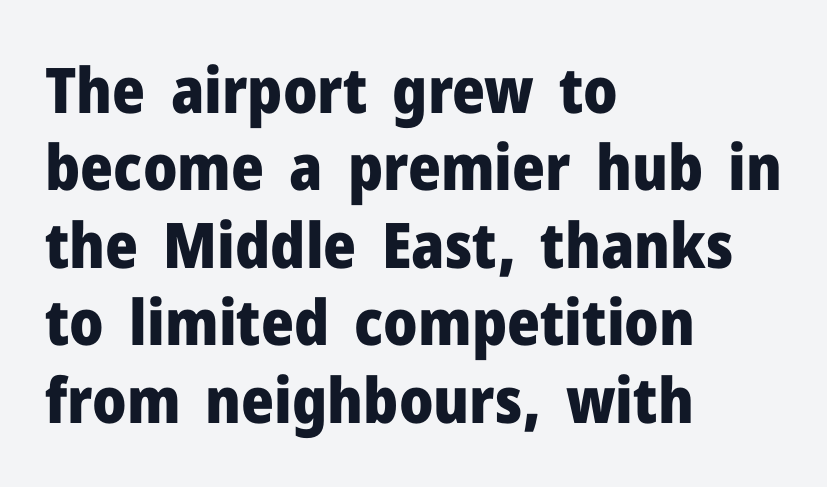
Quick note: underline off. Compared with typical body copy, the letter spacing here is the same. A typesetter would label this face a sans. Heft: maximum for text — a bold. Alignment: flush left.
